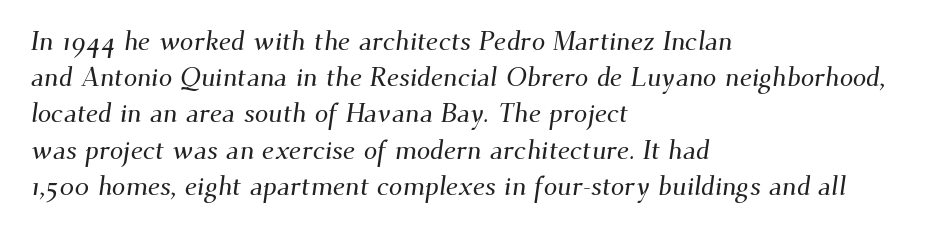
Q: Is the text underlined? A: No.
Q: How is the paragraph aligned? A: Left-aligned.
Q: Is the spacing between letters normal or unusually wide? A: Normal.
Q: Is the spacing between lines tight, normal or loose? A: Normal.
